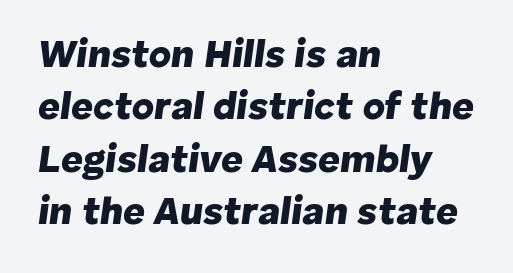
{"italic": "yes", "lean": "right", "slant_degrees": 8, "bold": "yes", "weight": "heavy", "width": "normal", "stroke_contrast": "low", "x_height": "medium", "monospaced": "no", "underline": "no", "align": "left", "line_spacing": "normal", "line_spacing_ratio": 1.38, "letter_spacing": "normal", "letter_spacing_em": 0.0, "glyph_px": 38}
